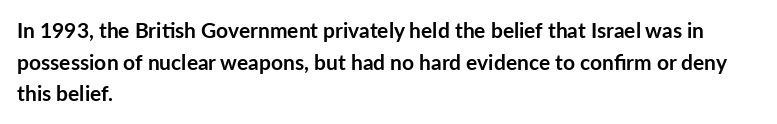
{"italic": "no", "bold": "yes", "underline": "no", "align": "left", "line_spacing": "normal", "line_spacing_ratio": 1.51, "letter_spacing": "normal", "letter_spacing_em": 0.0, "glyph_px": 21}
